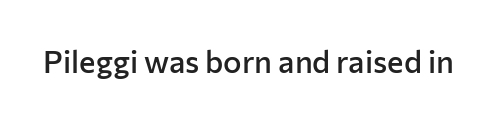
The image shows 31 px semibold sans-serif type, upright; set normal letter spacing, not underlined; low stroke contrast and a medium x-height.
